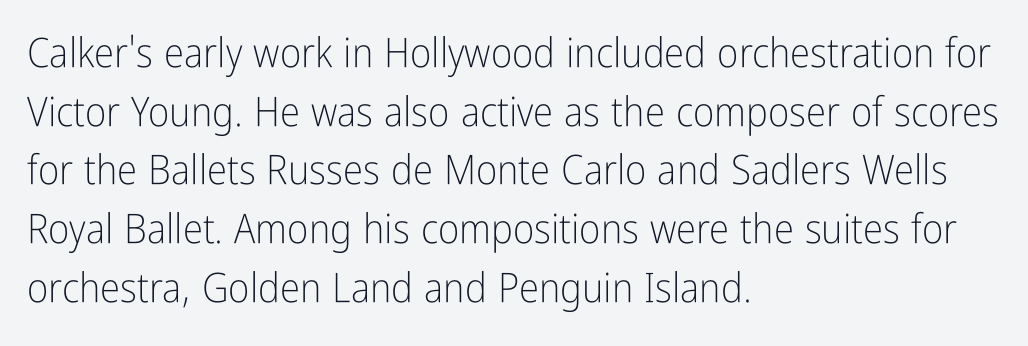
Decoration check: the copy has no underline. The paragraph has a hard left edge and a soft right edge. You can tell from the bare stems that sans-serif type was used. Does the lettering tilt? It doesn't — this is upright.
